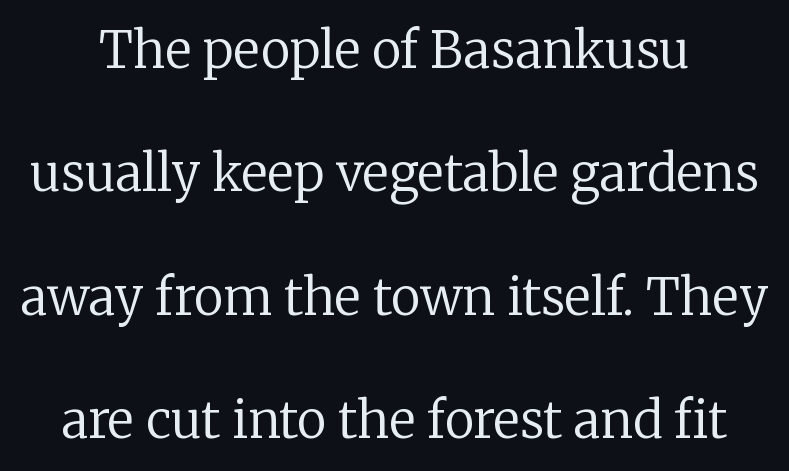
{"serif": "yes", "italic": "no", "bold": "no", "weight": "regular", "width": "normal", "stroke_contrast": "low", "x_height": "medium", "monospaced": "no", "underline": "no", "align": "center", "line_spacing": "loose", "line_spacing_ratio": 2.47, "letter_spacing": "normal", "letter_spacing_em": 0.0, "glyph_px": 50}
